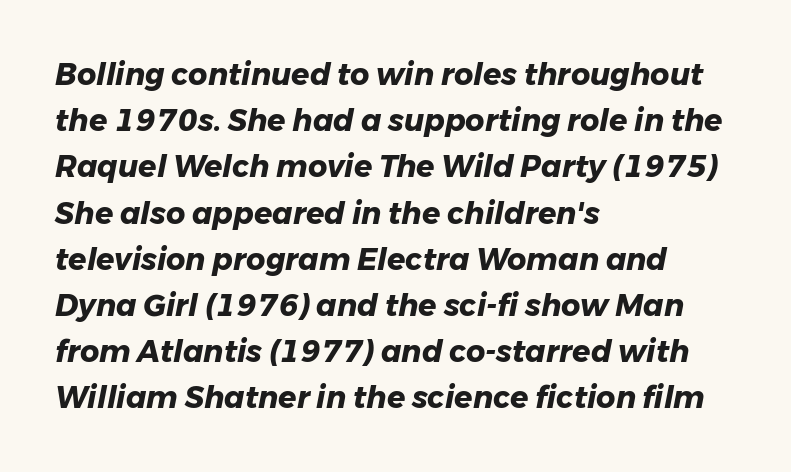
The rendering uses a moderate line-height, typical for paragraphs. The rag falls on the right side of this text block. Note the varied advance widths — an 'i' is clearly narrower than an 'm'. Every letter is thick-stroked: bold, no question.
